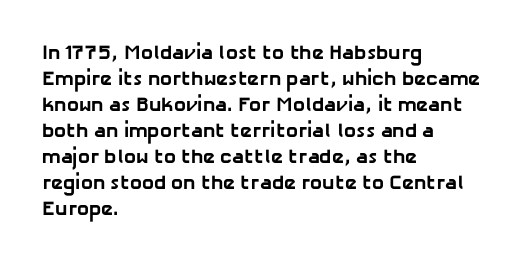
{"bold": "yes", "underline": "no", "align": "left", "line_spacing": "normal", "line_spacing_ratio": 1.3, "letter_spacing": "normal", "letter_spacing_em": 0.0, "glyph_px": 20}
